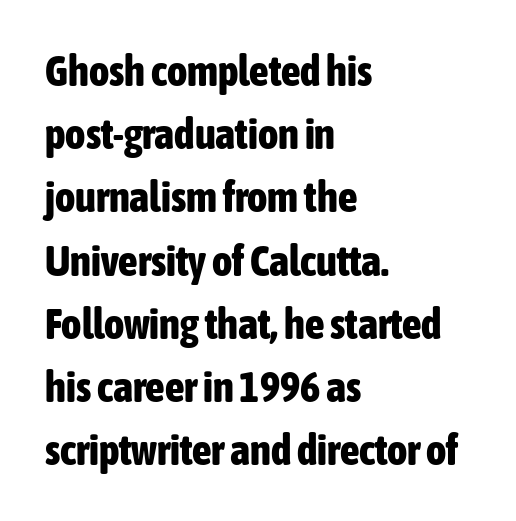
You can tell it's not italic because the verticals are truly vertical. Is the type bold? Yes — the strokes are clearly thick and heavy. The glyphs are unaccompanied by any horizontal stroke below them. These lines are rendered in a variable-pitch font. If you drew a ruler down the left edge, every line would touch it.
